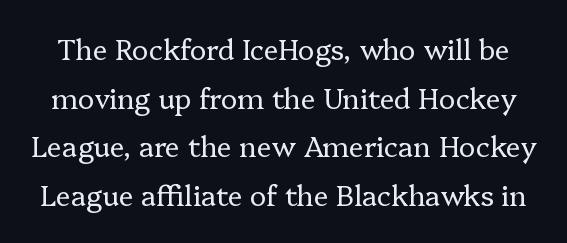
{"serif": "yes", "italic": "no", "bold": "no", "weight": "regular", "width": "normal", "stroke_contrast": "low", "x_height": "medium", "monospaced": "no", "underline": "no", "line_spacing_ratio": 1.74, "letter_spacing": "normal", "letter_spacing_em": 0.0, "glyph_px": 28}
